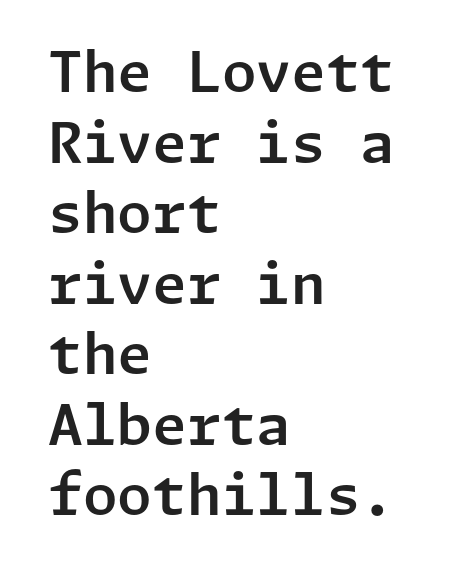
Q: Is the text italic (slanted)? A: No, it is upright.
Q: Is the typeface a serif or a sans-serif typeface? A: Sans-serif.
Q: Is the text underlined? A: No.
Q: How is the paragraph aligned? A: Left-aligned.
Q: Is the spacing between letters normal or unusually wide? A: Normal.
Q: Is the spacing between lines tight, normal or loose? A: Normal.
Q: Width (condensed, normal, or wide)? A: Normal.
Q: Stroke contrast? A: Low.
Q: x-height? A: Medium.
